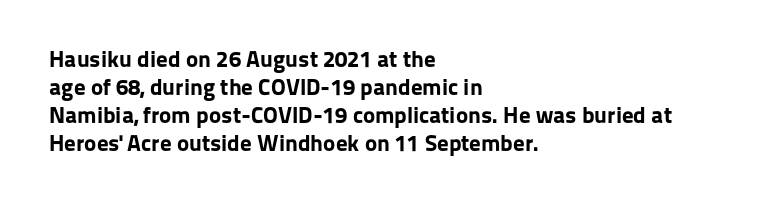
Q: Is the text bold? A: Yes.
Q: Is the text italic (slanted)? A: No, it is upright.
Q: Is the text underlined? A: No.
Q: How is the paragraph aligned? A: Left-aligned.
Q: Is the spacing between letters normal or unusually wide? A: Normal.
